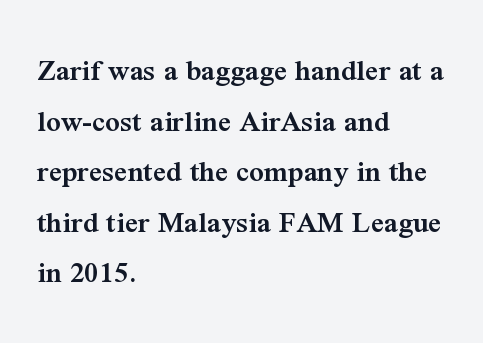
{"serif": "yes", "italic": "no", "bold": "semi", "weight": "semibold", "width": "normal", "stroke_contrast": "medium", "x_height": "medium", "monospaced": "no", "underline": "no", "align": "left", "line_spacing": "normal", "line_spacing_ratio": 1.58, "letter_spacing": "normal", "letter_spacing_em": 0.0, "glyph_px": 32}
